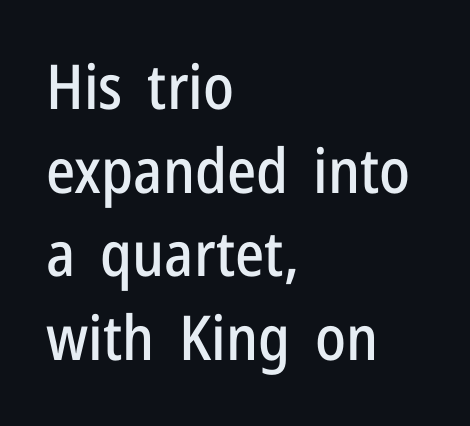
{"serif": "no", "italic": "no", "width": "condensed", "stroke_contrast": "low", "x_height": "medium", "monospaced": "no", "underline": "no", "align": "left", "line_spacing": "normal", "line_spacing_ratio": 1.35, "letter_spacing": "normal", "letter_spacing_em": 0.0, "glyph_px": 62}
